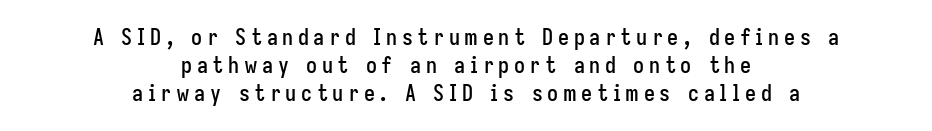
The image shows 22 px text type, upright; set centered, normal line spacing (1.27x), unusually wide letter spacing (+0.21 em), not underlined.
